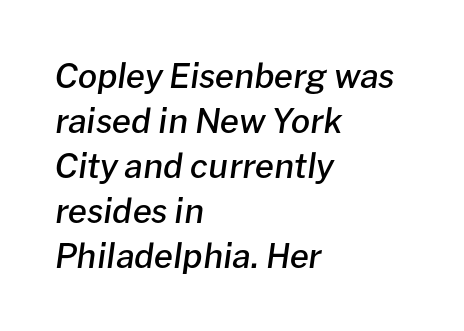
Q: Is the text bold? A: Semi-bold.
Q: Is the text italic (slanted)? A: Yes, it leans right by about 8 degrees.
Q: Is the text underlined? A: No.
Q: How is the paragraph aligned? A: Left-aligned.
Q: Is the spacing between letters normal or unusually wide? A: Normal.
Q: Is the spacing between lines tight, normal or loose? A: Normal.
Q: Width (condensed, normal, or wide)? A: Normal.
Q: Stroke contrast? A: Low.
Q: x-height? A: Medium.
Q: Monospaced? A: No.
